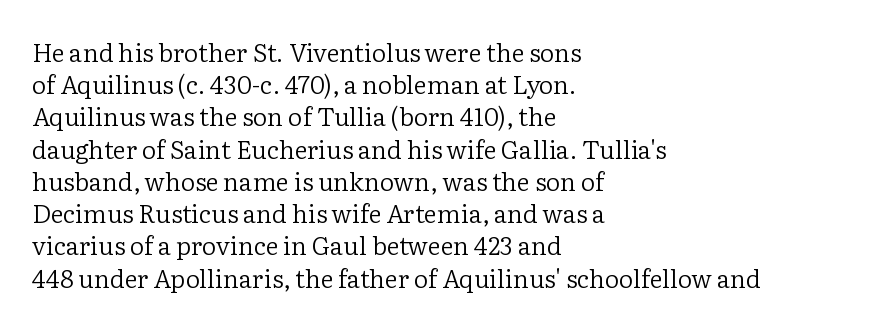
The image shows 25 px text type, upright; set left-aligned, normal line spacing (1.29x), normal letter spacing, not underlined.
